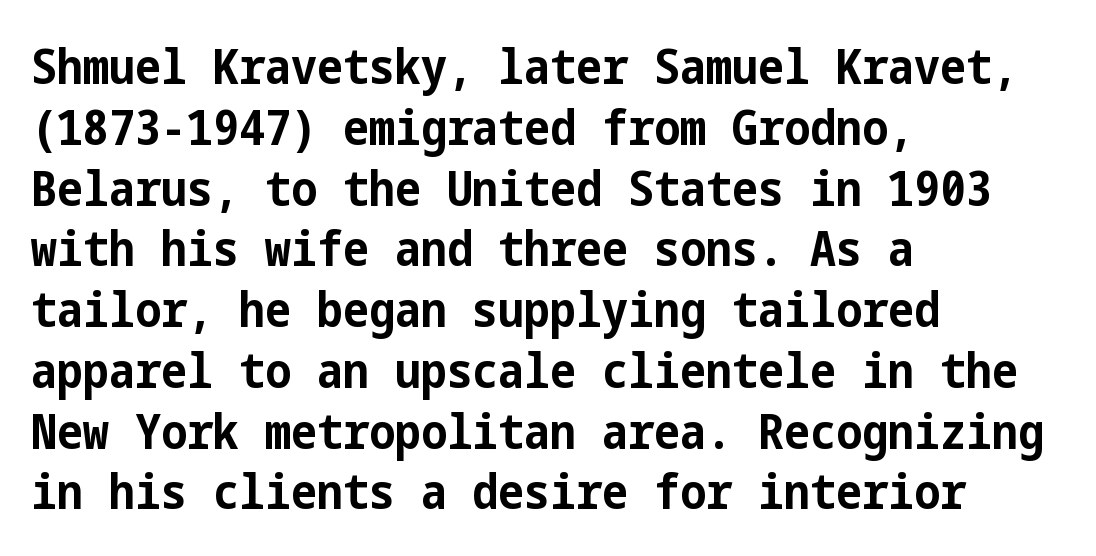
Tracking here is standard; glyphs follow each other at the usual distance. The passage is arranged the way most books set body copy — flush left. Heft: maximum for text — a bold. Is this a sans? Yes — the strokes have no serifs. The area under the type is left untouched.
